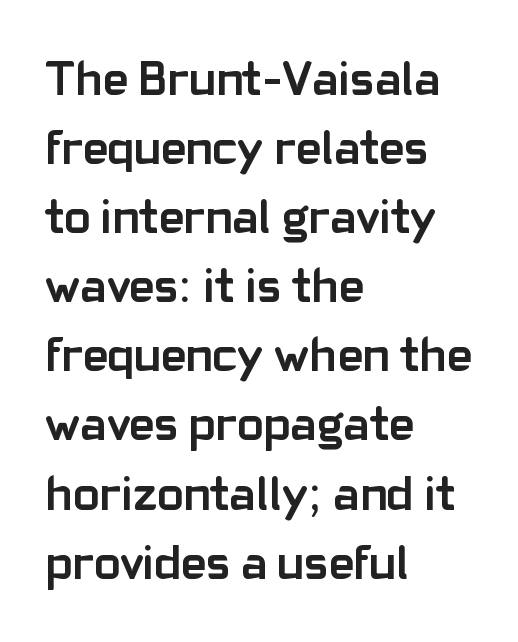
Q: Is the text bold? A: Yes.
Q: Is the text italic (slanted)? A: No, it is upright.
Q: Is the typeface a serif or a sans-serif typeface? A: Sans-serif.
Q: Is the text underlined? A: No.
Q: How is the paragraph aligned? A: Left-aligned.
Q: Is the spacing between letters normal or unusually wide? A: Normal.
Q: Is the spacing between lines tight, normal or loose? A: Normal.
Q: Width (condensed, normal, or wide)? A: Normal.
Q: Stroke contrast? A: Low.
Q: x-height? A: Medium.
Q: Monospaced? A: No.
